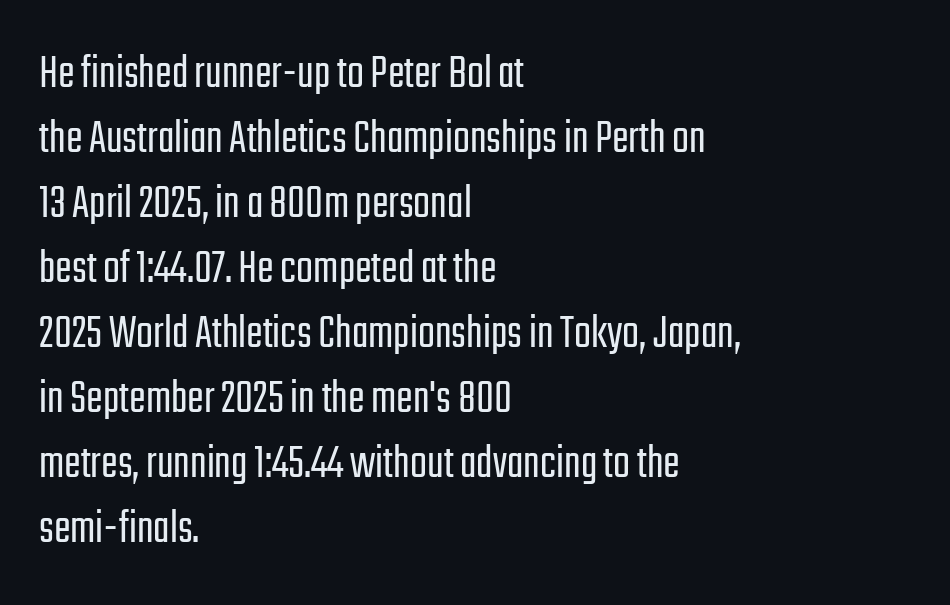
Q: Is the text bold? A: No.
Q: Is the text italic (slanted)? A: No, it is upright.
Q: Is the typeface a serif or a sans-serif typeface? A: Sans-serif.
Q: Is the text underlined? A: No.
Q: How is the paragraph aligned? A: Left-aligned.
Q: Is the spacing between letters normal or unusually wide? A: Normal.
Q: Is the spacing between lines tight, normal or loose? A: Normal.
Q: Width (condensed, normal, or wide)? A: Condensed.
Q: Stroke contrast? A: Low.
Q: x-height? A: Medium.
Q: Monospaced? A: No.
